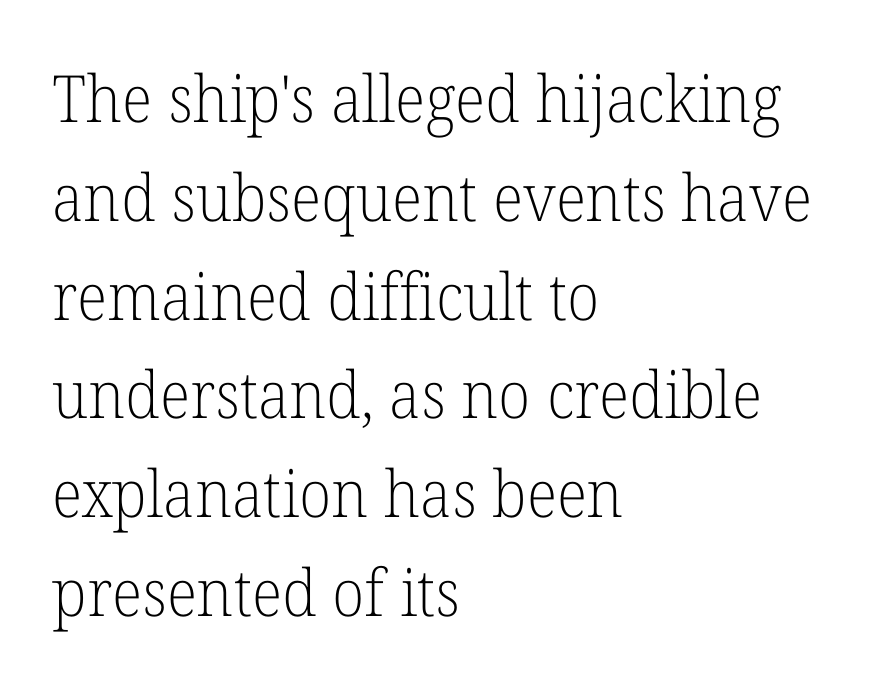
The type sits square on the baseline with zero lean. The characters display serif detailing at their extremities. Descenders hang freely into open space. The text block is weighted toward the left margin, trailing off unevenly rightward.
